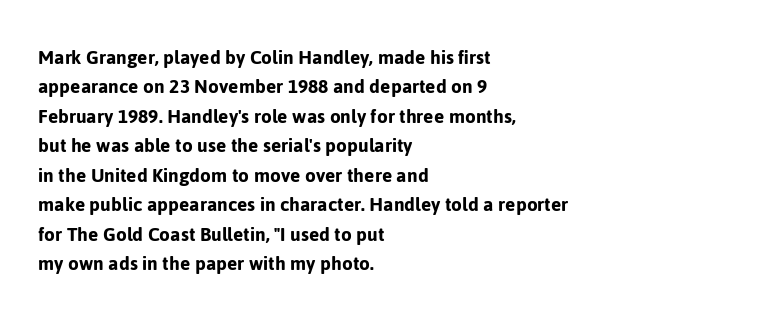
The image shows 22 px text type, upright; set left-aligned, normal line spacing (1.34x), normal letter spacing, not underlined.
